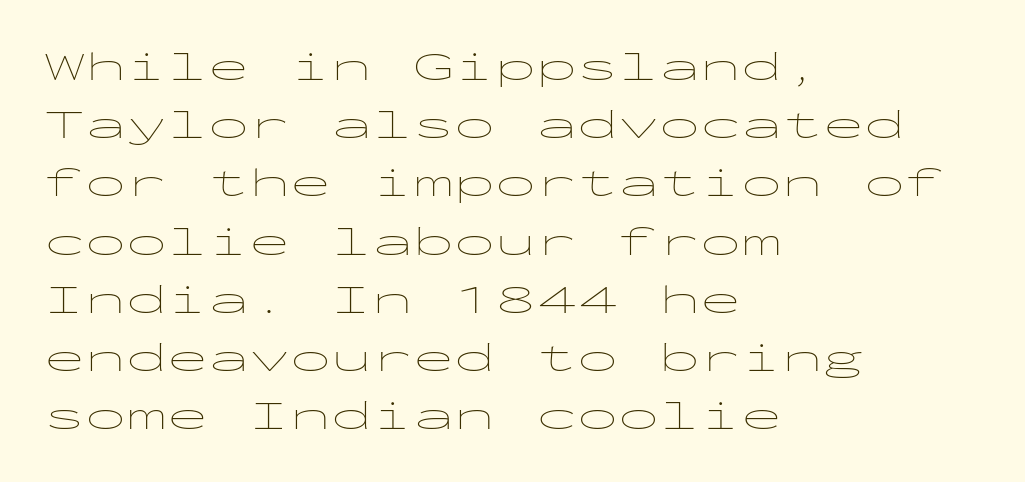
Think standard paragraph weight, or any step lighter than that. The rendering shows plain stroke endings on the letterforms — a sans-serif design. Clear beneath every line of the passage. Fixed-width glyphs throughout — classic coding-font behaviour. Horizontal alignment here is leftward, the default for most running prose. Each word holds together tightly as a unit, with standard inter-letter gaps.
